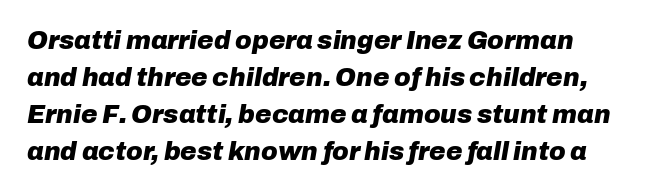
Lines of text with bare space underneath. Emphasis-style slanted type is in use. Its strokes are broad and dark, the hallmark of bold type. The leading is moderate, giving the passage an even texture. Words appear dense and cohesive because spacing is normal.
